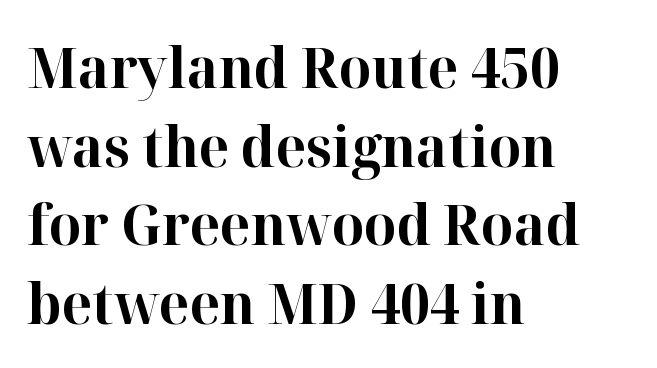
Q: Is the text bold? A: Yes.
Q: Is the text italic (slanted)? A: No, it is upright.
Q: Is the typeface a serif or a sans-serif typeface? A: Serif.
Q: Is the text underlined? A: No.
Q: How is the paragraph aligned? A: Left-aligned.
Q: Is the spacing between letters normal or unusually wide? A: Normal.
Q: Is the spacing between lines tight, normal or loose? A: Normal.
Q: Width (condensed, normal, or wide)? A: Normal.
Q: Stroke contrast? A: High.
Q: x-height? A: Medium.
Q: Monospaced? A: No.
